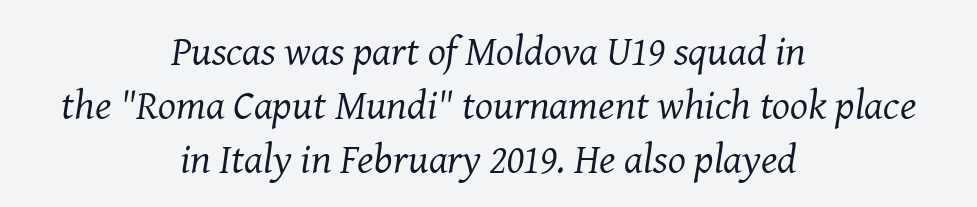
Q: Is the text bold? A: No.
Q: Is the text italic (slanted)? A: Yes, it leans right by about 8 degrees.
Q: Is the typeface a serif or a sans-serif typeface? A: Serif.
Q: Is the text underlined? A: No.
Q: How is the paragraph aligned? A: Centered.
Q: Is the spacing between letters normal or unusually wide? A: Normal.
Q: Is the spacing between lines tight, normal or loose? A: Normal.
Q: Width (condensed, normal, or wide)? A: Normal.
Q: Stroke contrast? A: Medium.
Q: x-height? A: Medium.
Q: Monospaced? A: No.
